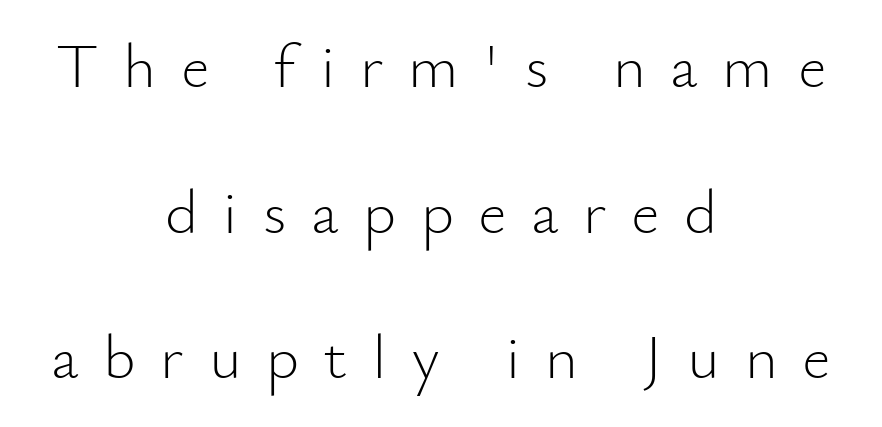
The image shows 63 px light sans-serif type, upright; set centered, loose line spacing (2.31x), unusually wide letter spacing (+0.39 em), not underlined; low stroke contrast and a small x-height.
